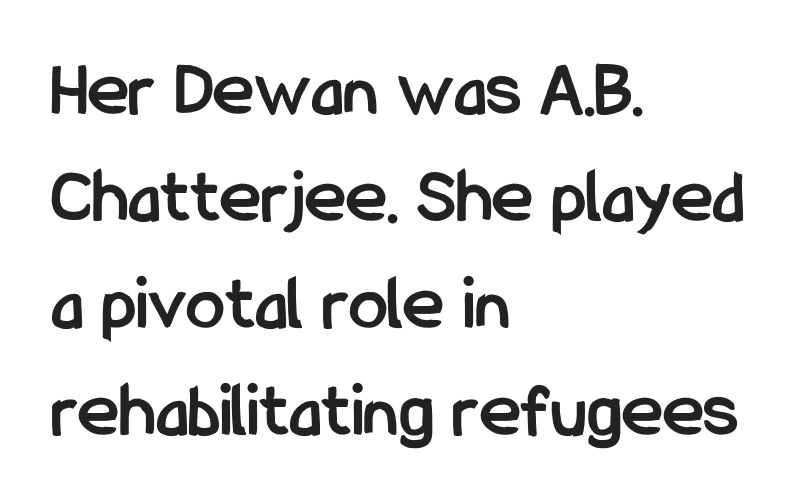
Do the characters align in a grid? No, the font is proportional. The setting favours the left margin, as ordinary paragraphs usually do. Glyph-to-glyph distance matches everyday printed text. The text was rendered using a sans face with plain stroke endings.
